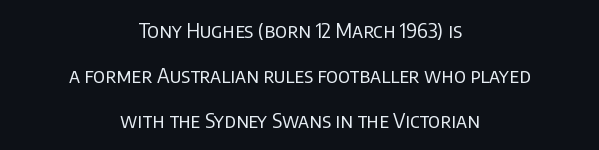
{"italic": "no", "bold": "no", "underline": "no", "align": "center", "line_spacing": "loose", "line_spacing_ratio": 2.25, "letter_spacing": "normal", "letter_spacing_em": 0.0, "glyph_px": 20}
